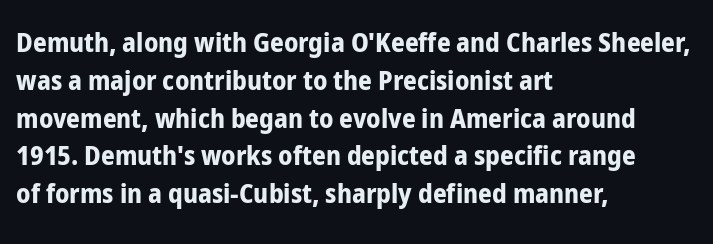
{"italic": "no", "bold": "yes", "underline": "no", "align": "left", "line_spacing": "normal", "line_spacing_ratio": 1.4, "letter_spacing": "normal", "letter_spacing_em": 0.0, "glyph_px": 27}
